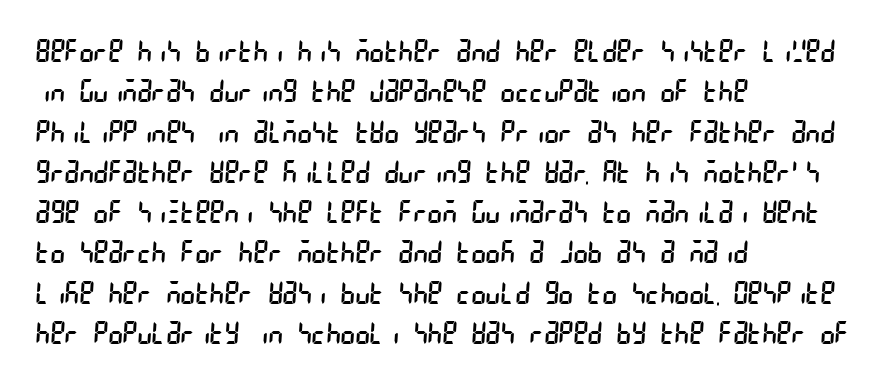
The image shows 31 px regular-weight, condensed sans-serif type; set left-aligned, normal line spacing (1.3x), normal letter spacing, not underlined; low stroke contrast and a large x-height.
